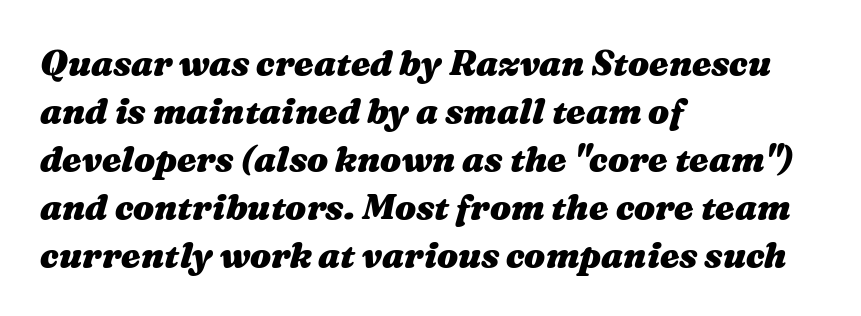
The image shows 35 px heavy, wide type, italic (leaning right); set left-aligned, normal line spacing (1.37x), normal letter spacing, not underlined; medium stroke contrast and a medium x-height.
